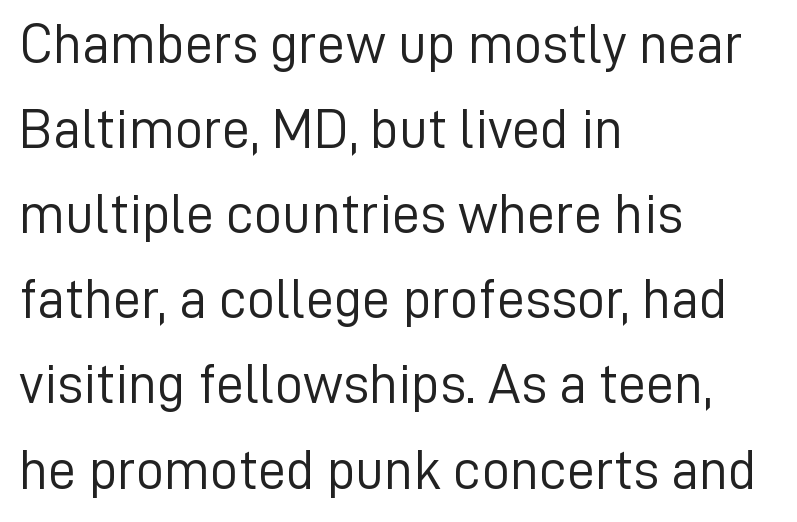
Each letter keeps its own natural width here, so spacing adapts to shape. Beneath every word, the page is bare. The vertical gap from one line to the next is medium. The paragraph has a hard left edge and a soft right edge. Nope, no serifs anywhere on these letters.
